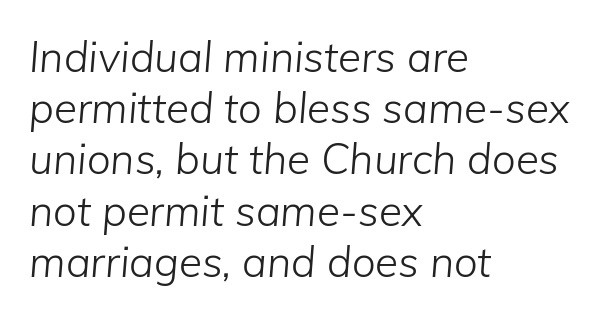
The letters are slanted; this is an italic face. The paragraph shown leans on its left margin. Nothing unusual about the tracking: characters are spaced as the font intends. Here the designer chose a conventional face with non-uniform glyph widths. No heavy texture on the line: the type isn't bold.
